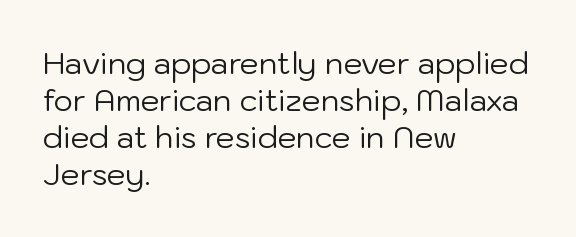
{"serif": "no", "italic": "no", "bold": "no", "weight": "regular", "width": "normal", "stroke_contrast": "low", "x_height": "medium", "monospaced": "no", "underline": "no", "align": "left", "line_spacing_ratio": 1.23, "letter_spacing": "normal", "letter_spacing_em": 0.0, "glyph_px": 30}
